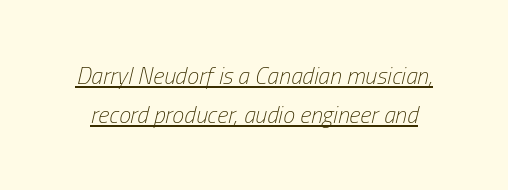
{"italic": "yes", "lean": "right", "slant_degrees": 13, "bold": "no", "underline": "yes", "line_spacing": "normal", "line_spacing_ratio": 1.64, "letter_spacing": "normal", "letter_spacing_em": 0.0, "glyph_px": 24}
